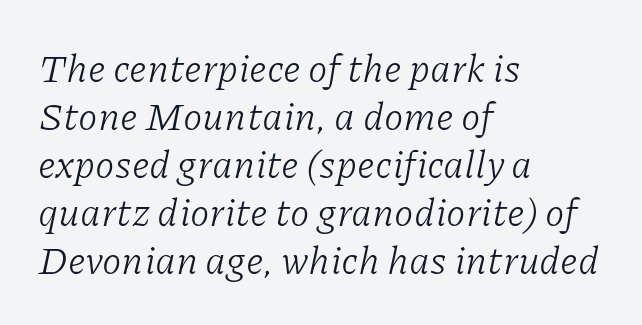
The image shows 39 px light serif type, italic (leaning right); set left-aligned, line spacing 1.23x, normal letter spacing, not underlined; low stroke contrast and a medium x-height.
